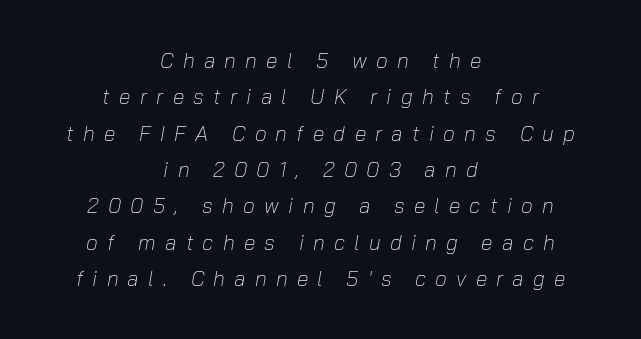
Q: Is the text bold? A: No.
Q: Is the text italic (slanted)? A: Yes, it leans right by about 10 degrees.
Q: Is the text underlined? A: No.
Q: How is the paragraph aligned? A: Centered.
Q: Is the spacing between letters normal or unusually wide? A: Unusually wide.
